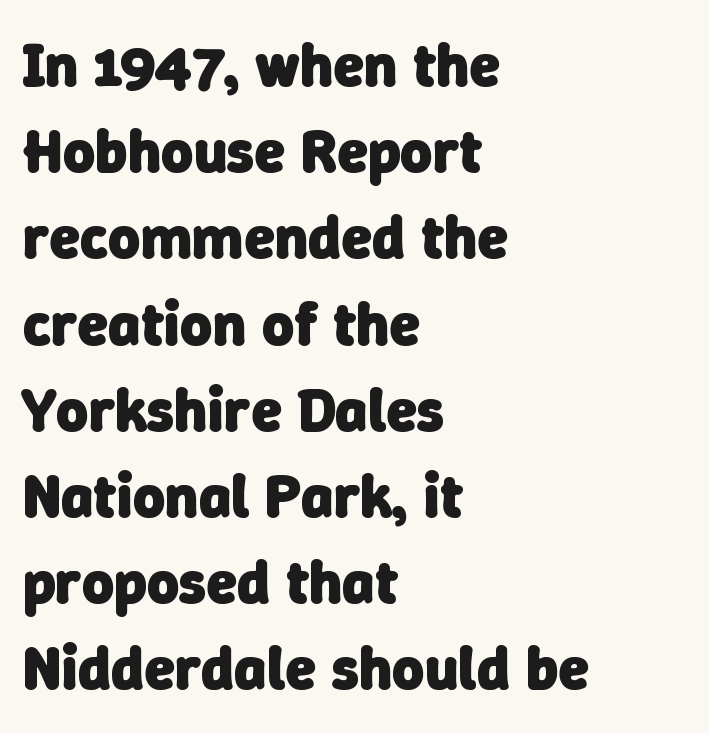
{"serif": "no", "bold": "yes", "weight": "heavy", "width": "normal", "stroke_contrast": "low", "x_height": "medium", "monospaced": "no", "underline": "no", "align": "left", "line_spacing": "normal", "line_spacing_ratio": 1.39, "letter_spacing": "normal", "letter_spacing_em": 0.0, "glyph_px": 62}
